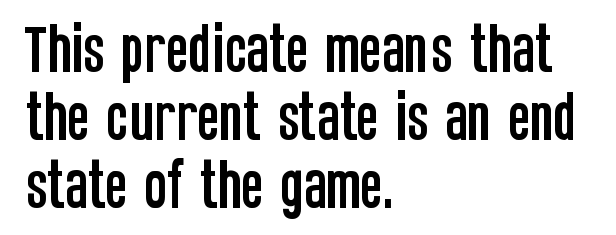
The image shows 54 px condensed sans-serif type, upright; set left-aligned, normal line spacing (1.26x), normal letter spacing, not underlined; low stroke contrast and a large x-height.
